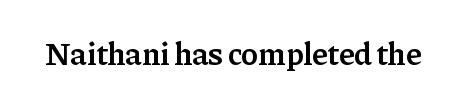
Q: Is the text bold? A: Semi-bold.
Q: Is the text italic (slanted)? A: No, it is upright.
Q: Is the typeface a serif or a sans-serif typeface? A: Serif.
Q: Is the text underlined? A: No.
Q: Is the spacing between letters normal or unusually wide? A: Normal.
Q: Width (condensed, normal, or wide)? A: Normal.
Q: Stroke contrast? A: Low.
Q: x-height? A: Medium.
Q: Monospaced? A: No.
